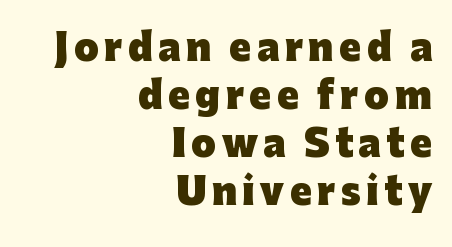
Q: Is the text bold? A: Yes.
Q: Is the text italic (slanted)? A: No, it is upright.
Q: Is the typeface a serif or a sans-serif typeface? A: Sans-serif.
Q: Is the text underlined? A: No.
Q: How is the paragraph aligned? A: Right-aligned.
Q: Is the spacing between lines tight, normal or loose? A: Normal.
Q: Width (condensed, normal, or wide)? A: Normal.
Q: Stroke contrast? A: Low.
Q: x-height? A: Medium.
Q: Monospaced? A: No.
